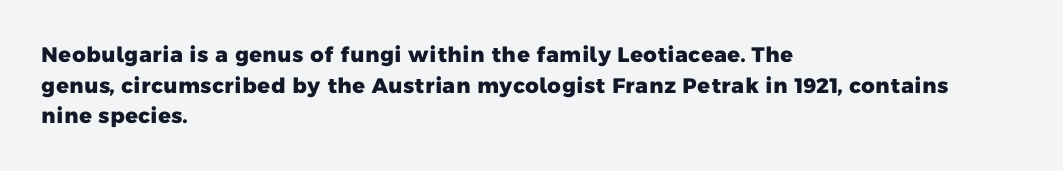
Q: Is the text bold? A: Yes.
Q: Is the text underlined? A: No.
Q: How is the paragraph aligned? A: Left-aligned.
Q: Is the spacing between letters normal or unusually wide? A: Normal.
Q: Is the spacing between lines tight, normal or loose? A: Normal.
